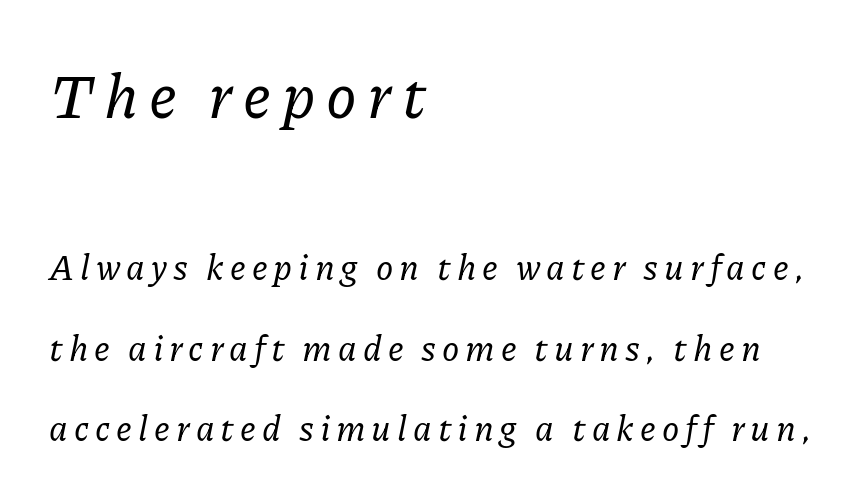
Q: Is the text italic (slanted)? A: Yes, it leans right by about 11 degrees.
Q: Is the typeface a serif or a sans-serif typeface? A: Serif.
Q: Is the text underlined? A: No.
Q: How is the paragraph aligned? A: Left-aligned.
Q: Is the spacing between lines tight, normal or loose? A: Loose.
Q: Which block of text is set in a larger size, the first (top) or the second (bottom)? A: The first (top) one.
Q: Width (condensed, normal, or wide)? A: Normal.
Q: Stroke contrast? A: Low.
Q: x-height? A: Medium.
Q: Monospaced? A: No.
